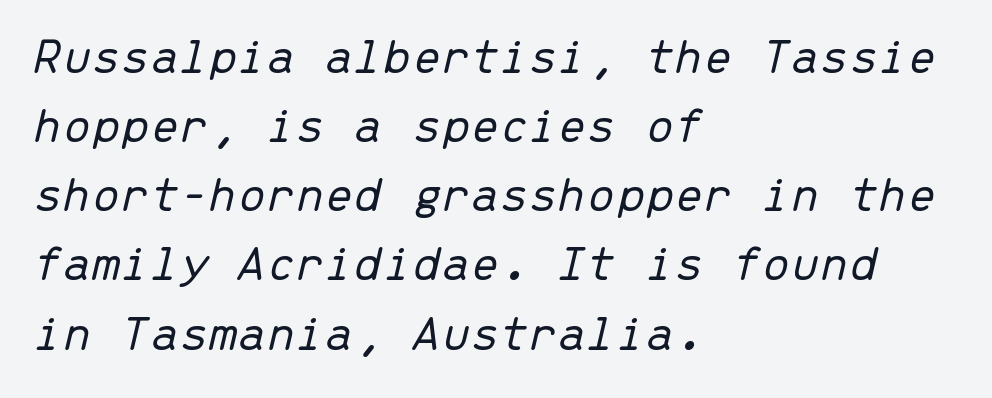
{"italic": "yes", "lean": "right", "slant_degrees": 13, "bold": "no", "weight": "light", "width": "normal", "stroke_contrast": "low", "x_height": "medium", "monospaced": "yes", "underline": "no", "align": "left", "line_spacing": "normal", "line_spacing_ratio": 1.33, "letter_spacing": "normal", "letter_spacing_em": 0.0, "glyph_px": 52}
